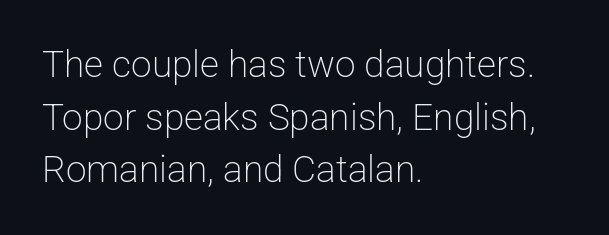
Compared with a typical body face, this is equally light or lighter still. These lines sit exactly where default settings would place them. The space beneath each line is pristine and unruled. If you drew a line through each stem, it would be perfectly vertical. All the whitespace from short lines collects on the right. The letters advance in unequal steps, a hallmark of proportional type.
